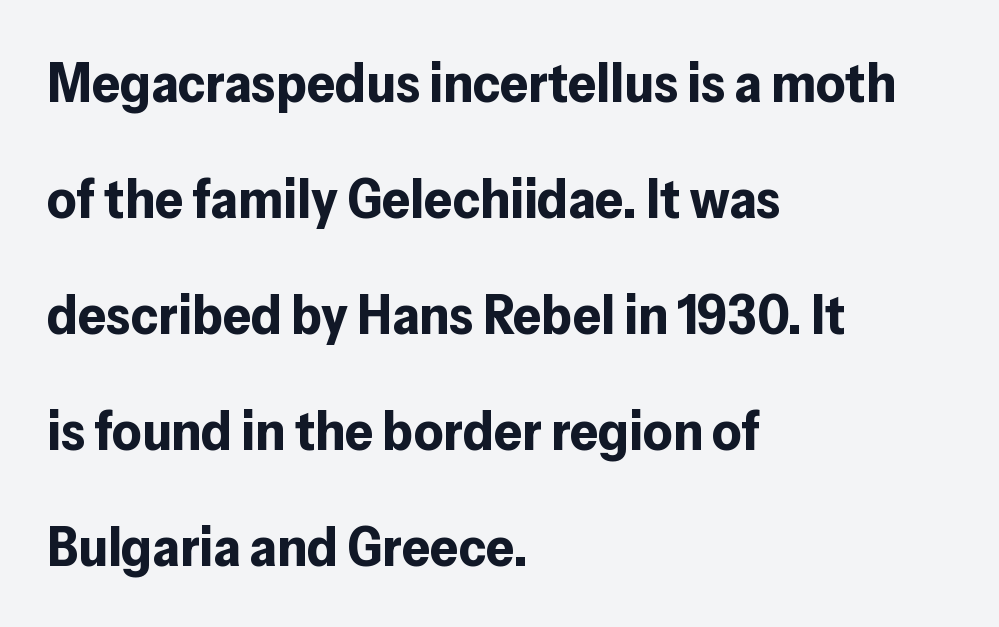
The image shows 56 px bold sans-serif type, upright; set left-aligned, loose line spacing (2.07x), normal letter spacing, not underlined; low stroke contrast and a medium x-height.
